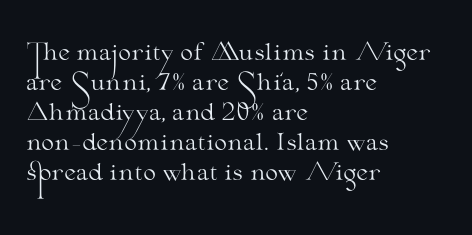
The image shows 23 px text type, upright; set left-aligned, normal line spacing (1.3x), normal letter spacing, not underlined.
